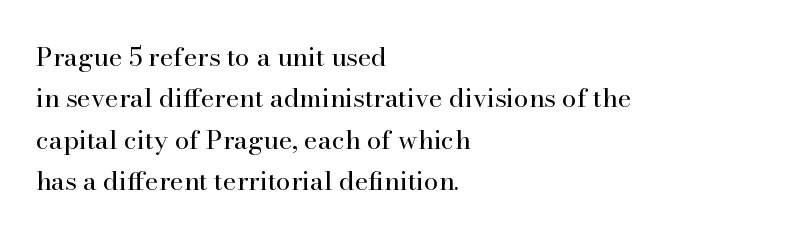
Each stroke keeps to a modest, everyday thickness or less. Whoever set this chose a conventional vertical rhythm. Caption: multi-line text, flush left, ragged right. Underlining? Definitely not there.
